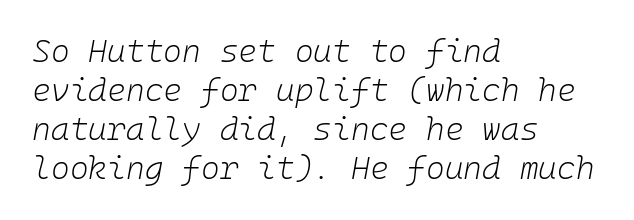
The image shows 32 px light type, italic (leaning right); set left-aligned, line spacing 1.22x, normal letter spacing, not underlined; low stroke contrast and a medium x-height.
